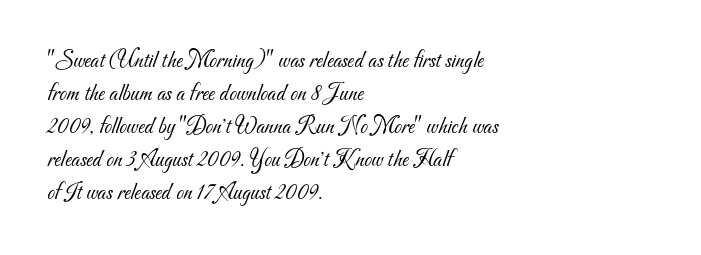
The image shows 24 px text type; set left-aligned, normal line spacing (1.37x), normal letter spacing, not underlined.
